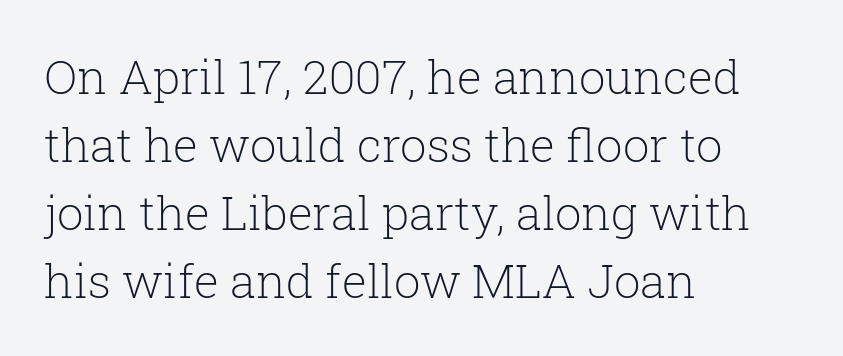
The image shows 47 px light serif type, upright; set left-aligned, normal line spacing (1.45x), normal letter spacing, not underlined; low stroke contrast and a medium x-height.
